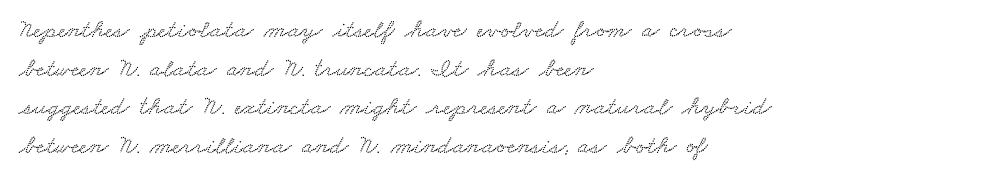
{"underline": "no", "align": "left", "line_spacing": "normal", "line_spacing_ratio": 1.49, "letter_spacing": "normal", "letter_spacing_em": 0.0, "glyph_px": 26}
